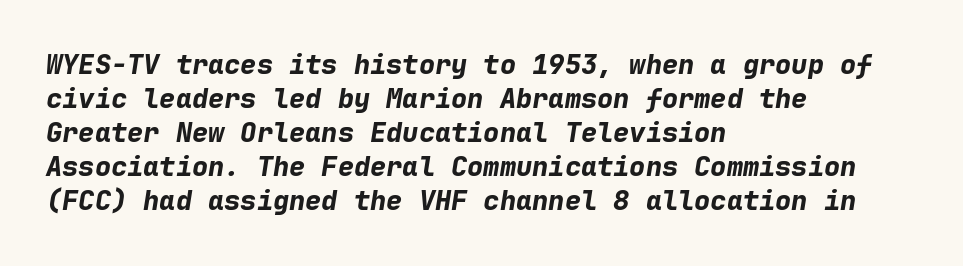
{"italic": "yes", "lean": "right", "slant_degrees": 9, "bold": "yes", "underline": "no", "align": "left", "line_spacing": "normal", "line_spacing_ratio": 1.26, "letter_spacing": "normal", "letter_spacing_em": 0.0, "glyph_px": 27}
